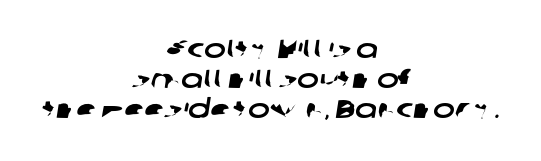
Q: Is the text underlined? A: No.
Q: How is the paragraph aligned? A: Centered.
Q: Is the spacing between letters normal or unusually wide? A: Normal.
Q: Is the spacing between lines tight, normal or loose? A: Tight.
